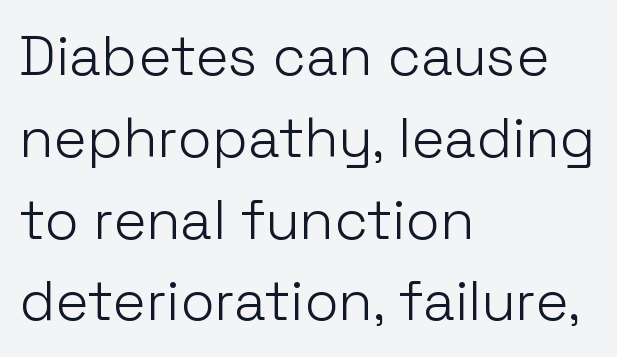
The letters look calm and open, with moderate or lighter stems. Rows of type keep a routine distance in the vertical direction. These lines are composed in type without serifs. Underline: absent.
